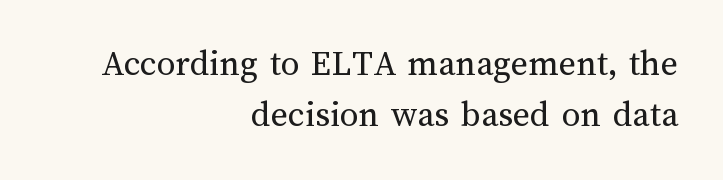
The letters stand upright; this is a roman face. The rendering uses natural spacing where letterforms have individual widths. Reading down the column, the eye jumps a familiar distance to each next line. Compared with a typical body face, this is equally light or lighter still. Underline: absent. The typesetter chose a ragged-left arrangement here.
